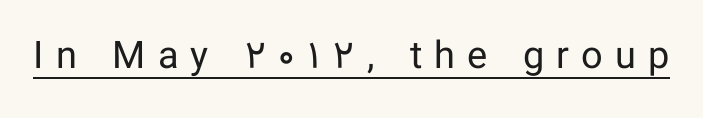
The image shows 38 px regular-weight sans-serif type, upright; set unusually wide letter spacing (+0.32 em), underlined; low stroke contrast and a medium x-height.
